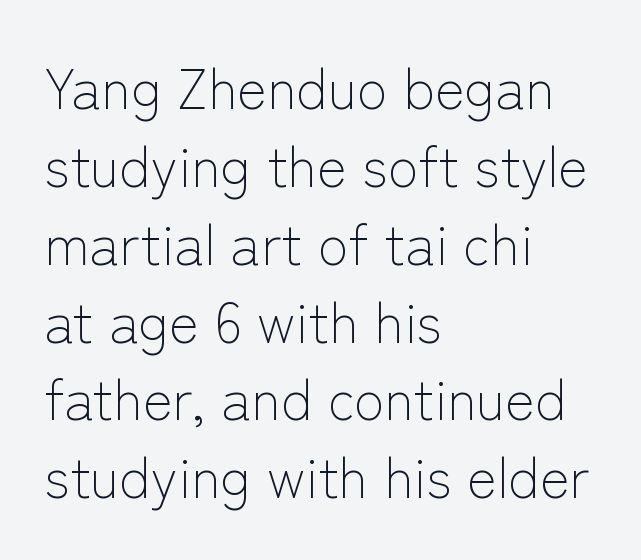
The image shows 56 px light sans-serif type, upright; set left-aligned, normal line spacing (1.39x), normal letter spacing, not underlined; low stroke contrast and a medium x-height.
